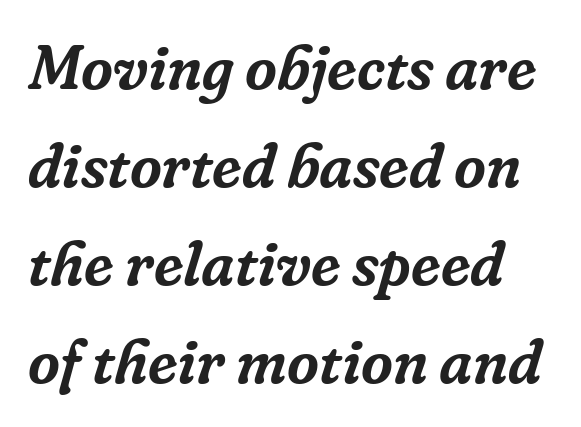
The image shows 62 px serif type, italic (leaning right); set normal line spacing (1.58x), normal letter spacing, not underlined; low stroke contrast and a medium x-height.
